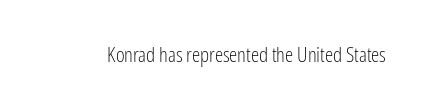
{"italic": "no", "bold": "no", "underline": "no", "letter_spacing": "normal", "letter_spacing_em": 0.0, "glyph_px": 21}
